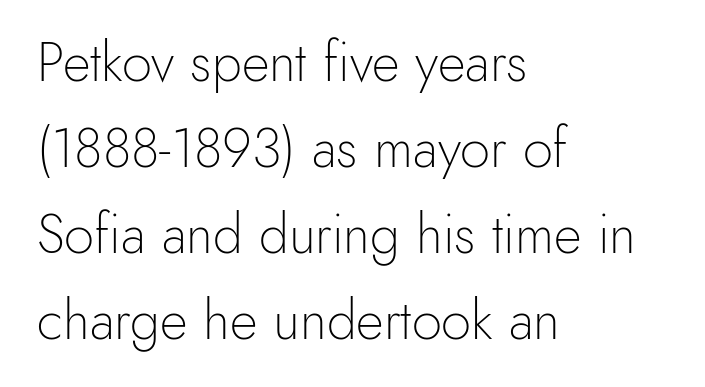
The image shows 54 px light sans-serif type, upright; set left-aligned, normal line spacing (1.59x), normal letter spacing, not underlined; a small x-height.
